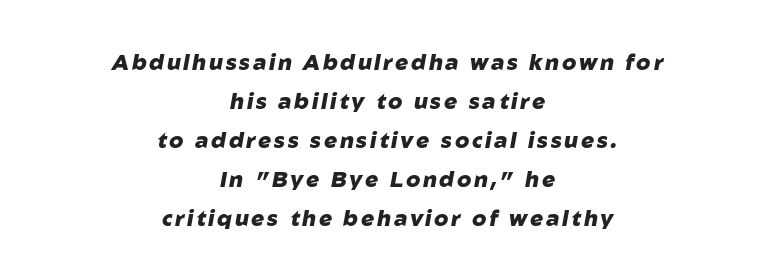
{"italic": "yes", "lean": "right", "slant_degrees": 10, "bold": "yes", "underline": "no", "align": "center", "line_spacing_ratio": 1.77, "glyph_px": 22}
